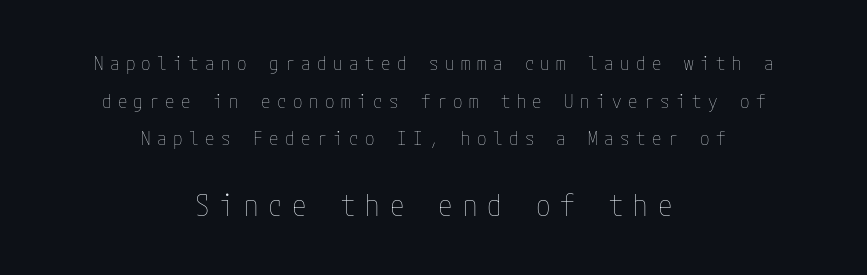
Between these two stacked blocks, the lower one wins on size. One glance says open: line gaps are wider than usual. The cut favours lightness, reaching ordinary text weight at its darkest. The font's upright variant was chosen for this text. Only glyphs here, with clear space below each row. A typesetter would call this heavily tracked-out type.
